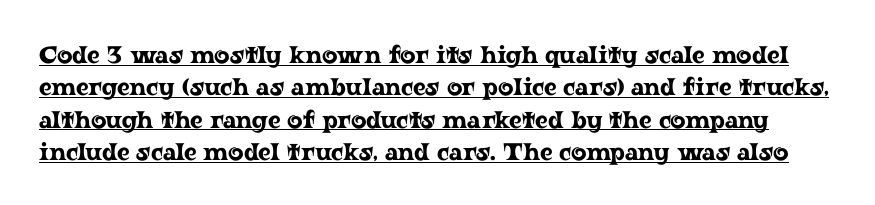
Q: Is the text italic (slanted)? A: No, it is upright.
Q: Is the text underlined? A: Yes.
Q: Is the spacing between letters normal or unusually wide? A: Normal.
Q: Is the spacing between lines tight, normal or loose? A: Normal.
